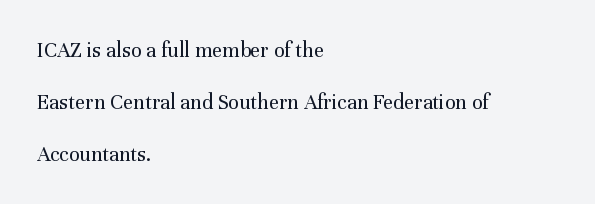
Q: Is the text bold? A: No.
Q: Is the text italic (slanted)? A: No, it is upright.
Q: Is the text underlined? A: No.
Q: How is the paragraph aligned? A: Left-aligned.
Q: Is the spacing between letters normal or unusually wide? A: Normal.
Q: Is the spacing between lines tight, normal or loose? A: Loose.
